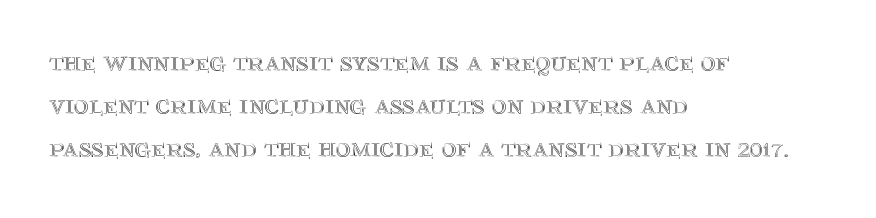
{"italic": "no", "width": "normal", "x_height": "large", "monospaced": "no", "underline": "no", "align": "left", "line_spacing": "normal", "line_spacing_ratio": 1.54, "letter_spacing": "normal", "letter_spacing_em": 0.0, "glyph_px": 28}
